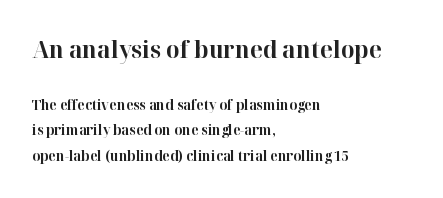
{"italic": "no", "bold": "yes", "underline": "no", "align": "left", "line_spacing_ratio": 1.82, "letter_spacing": "normal", "letter_spacing_em": 0.0, "larger_block": "first", "size_ratio": 1.71, "glyph_px": 24}
